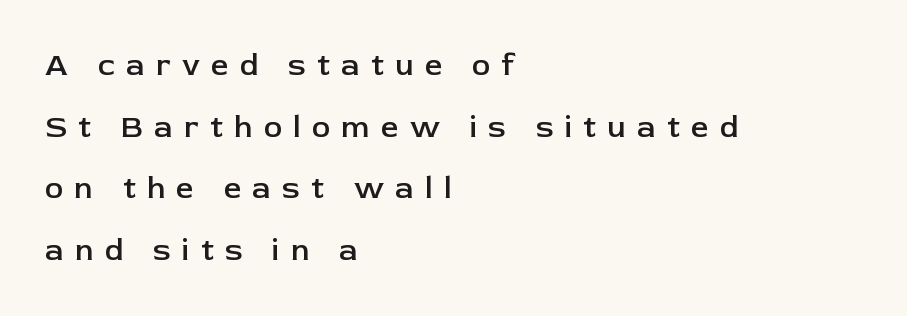
{"serif": "no", "italic": "no", "bold": "semi", "weight": "semibold", "width": "normal", "stroke_contrast": "low", "x_height": "medium", "monospaced": "no", "underline": "no", "align": "left", "line_spacing": "loose", "line_spacing_ratio": 1.99, "letter_spacing": "wide", "letter_spacing_em": 0.36, "glyph_px": 31}
